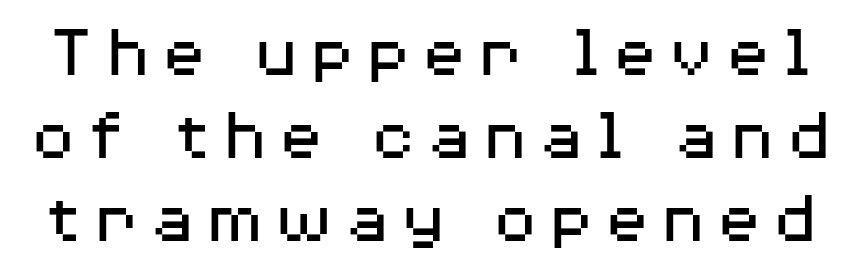
Q: Is the text bold? A: No.
Q: Is the text italic (slanted)? A: No, it is upright.
Q: Is the typeface a serif or a sans-serif typeface? A: Sans-serif.
Q: Is the text underlined? A: No.
Q: Is the spacing between lines tight, normal or loose? A: Tight.
Q: Width (condensed, normal, or wide)? A: Wide.
Q: Stroke contrast? A: Medium.
Q: x-height? A: Medium.
Q: Monospaced? A: No.
